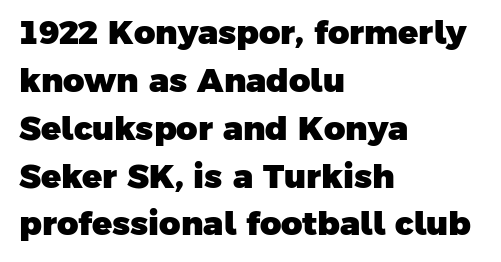
The image shows 33 px heavy sans-serif type; set left-aligned, normal line spacing (1.45x), normal letter spacing, not underlined; low stroke contrast and a medium x-height.
